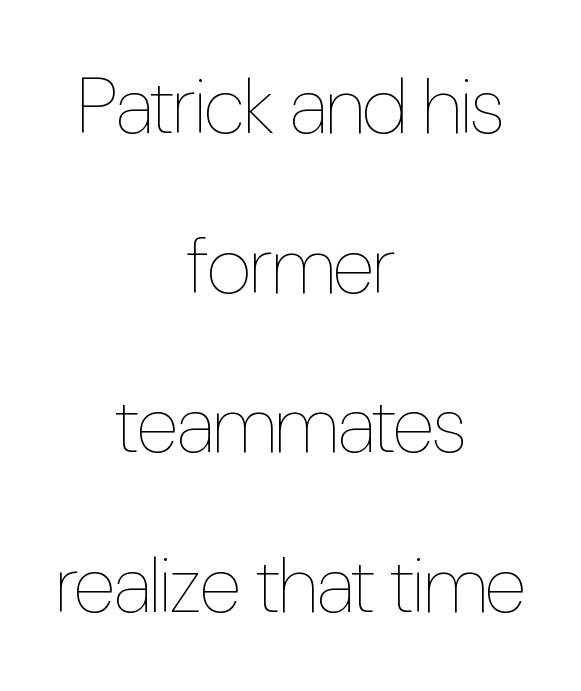
The rag falls on both sides of this text block equally. Note the varied advance widths — an 'i' is clearly narrower than an 'm'. The horizontal fit of the characters is conventional and even. These lines stand farther apart than default settings would place them. Is the stroke heavy? The answer is a plain regular-or-lighter. Posture: straight, roman, zero tilt.
